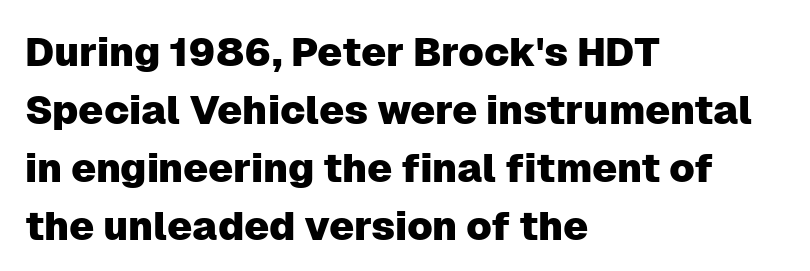
Each word holds together tightly as a unit, with standard inter-letter gaps. The face used here is a sans, in the tradition of grotesques and geometrics. Think of a printed novel: that variable character pitch is what you see here. The space directly below the letters is spotless. Every stem runs plumb, perpendicular to the baseline. Summary of vertical rhythm: regular, with standard interline spacing.
